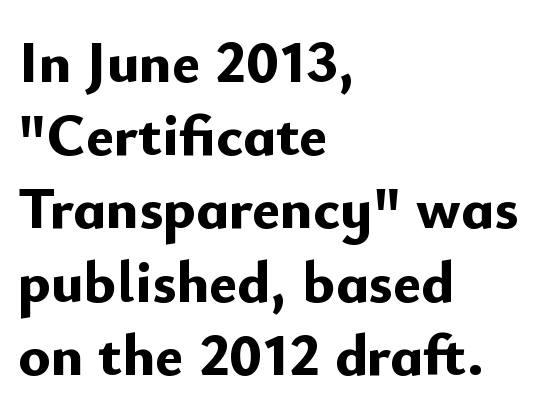
Q: Is the text bold? A: Yes.
Q: Is the text italic (slanted)? A: No, it is upright.
Q: Is the typeface a serif or a sans-serif typeface? A: Sans-serif.
Q: Is the text underlined? A: No.
Q: How is the paragraph aligned? A: Left-aligned.
Q: Is the spacing between letters normal or unusually wide? A: Normal.
Q: Width (condensed, normal, or wide)? A: Normal.
Q: Stroke contrast? A: Low.
Q: x-height? A: Small.
Q: Monospaced? A: No.
